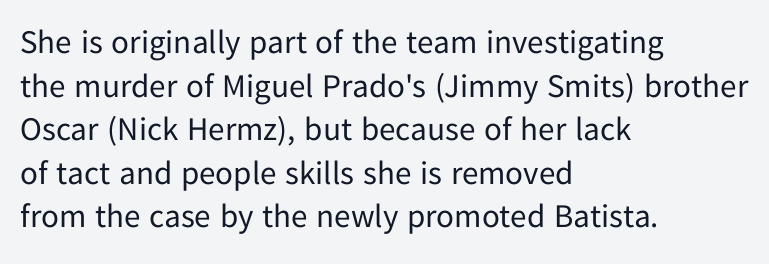
Q: Is the text bold? A: No.
Q: Is the text italic (slanted)? A: No, it is upright.
Q: Is the typeface a serif or a sans-serif typeface? A: Sans-serif.
Q: Is the text underlined? A: No.
Q: How is the paragraph aligned? A: Left-aligned.
Q: Is the spacing between letters normal or unusually wide? A: Normal.
Q: Is the spacing between lines tight, normal or loose? A: Normal.
Q: Width (condensed, normal, or wide)? A: Normal.
Q: Stroke contrast? A: Low.
Q: x-height? A: Medium.
Q: Monospaced? A: No.
